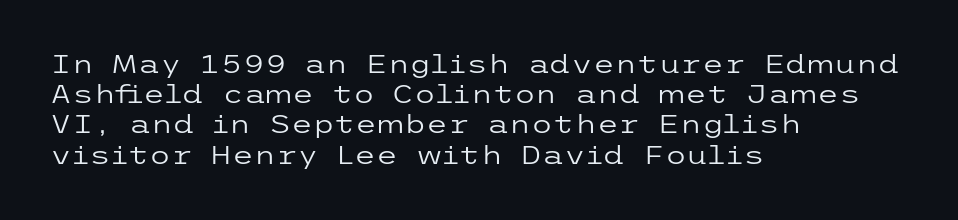
{"italic": "no", "bold": "no", "underline": "no", "align": "left", "line_spacing_ratio": 1.21, "letter_spacing": "normal", "letter_spacing_em": 0.0, "glyph_px": 25}
